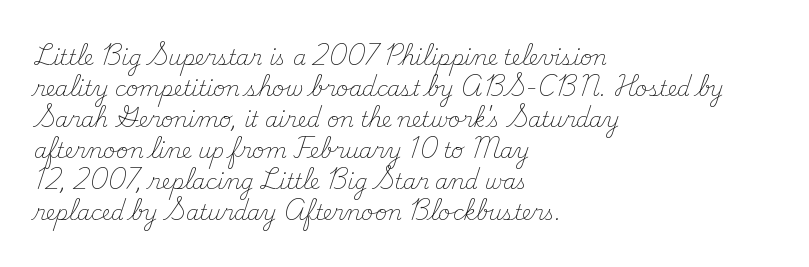
No chunkiness to these letters — they're not bold. The area under the type is left untouched. This rendering uses left alignment, leaving the right contour irregular. Compared with typical body copy, the letter spacing here is the same.
